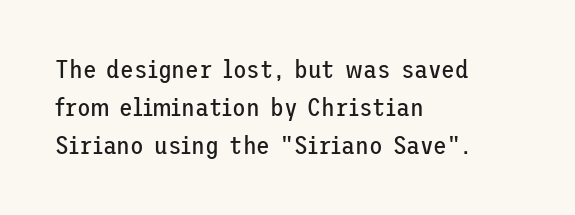
The font's upright variant was chosen for this text. The specimen omits any rule beneath the text block's lines. All the whitespace from short lines collects on the right. Tracking here is standard; glyphs follow each other at the usual distance.
